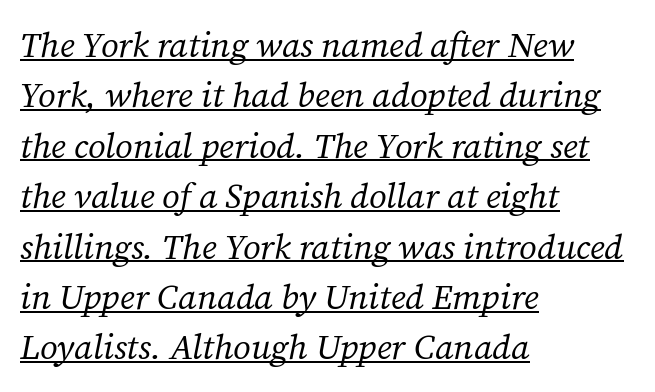
{"serif": "yes", "italic": "yes", "lean": "right", "slant_degrees": 12, "bold": "no", "weight": "regular", "width": "normal", "stroke_contrast": "medium", "x_height": "medium", "monospaced": "no", "underline": "yes", "align": "left", "line_spacing": "normal", "line_spacing_ratio": 1.44, "letter_spacing": "normal", "letter_spacing_em": 0.0, "glyph_px": 35}
